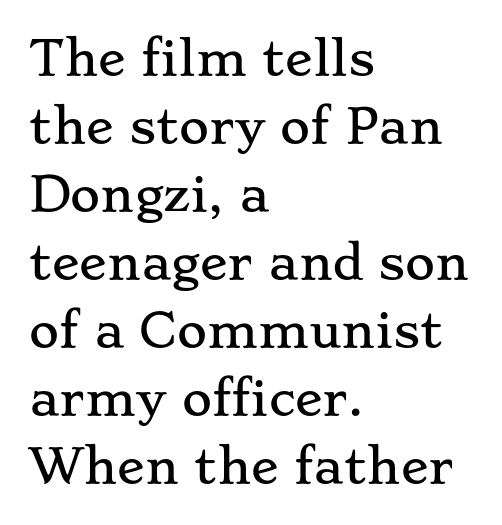
The image shows 46 px wide serif type, upright; set left-aligned, normal line spacing (1.48x), normal letter spacing, not underlined; low stroke contrast and a small x-height.
